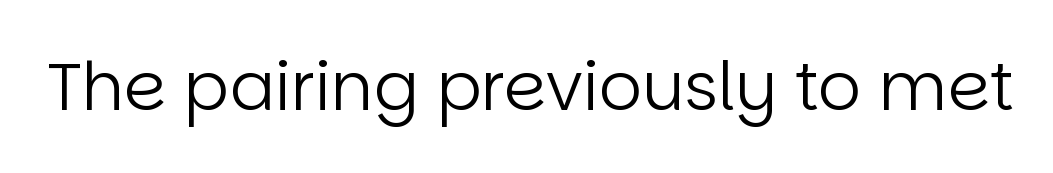
The image shows 67 px regular-weight sans-serif type, upright; set normal letter spacing, not underlined; low stroke contrast and a large x-height.
